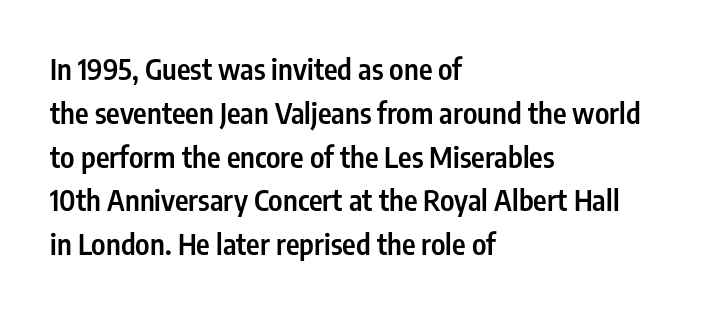
The image shows 29 px semibold, condensed sans-serif type, upright; set left-aligned, normal line spacing (1.51x), normal letter spacing, not underlined; low stroke contrast and a medium x-height.
